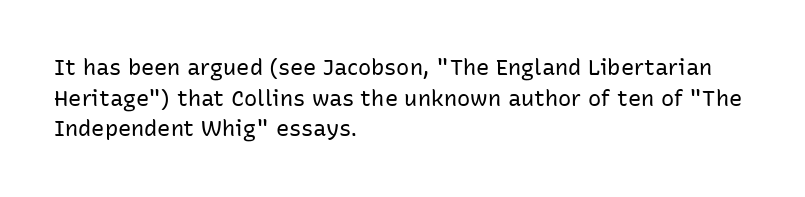
The image shows 22 px text type, upright; set left-aligned, normal line spacing (1.39x), normal letter spacing, not underlined.
